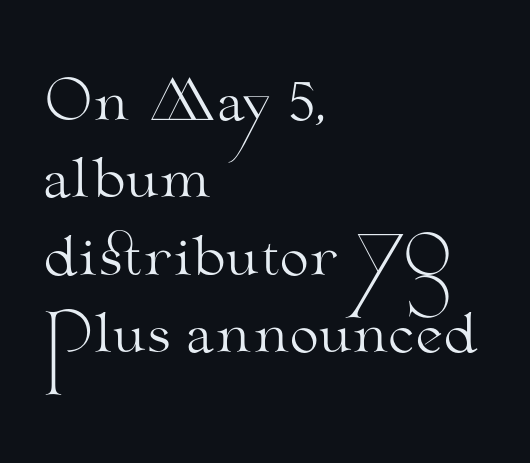
{"serif": "yes", "italic": "no", "bold": "no", "weight": "light", "width": "wide", "stroke_contrast": "medium", "x_height": "small", "monospaced": "no", "underline": "no", "align": "left", "line_spacing": "normal", "line_spacing_ratio": 1.46, "letter_spacing": "normal", "letter_spacing_em": 0.0, "glyph_px": 53}
